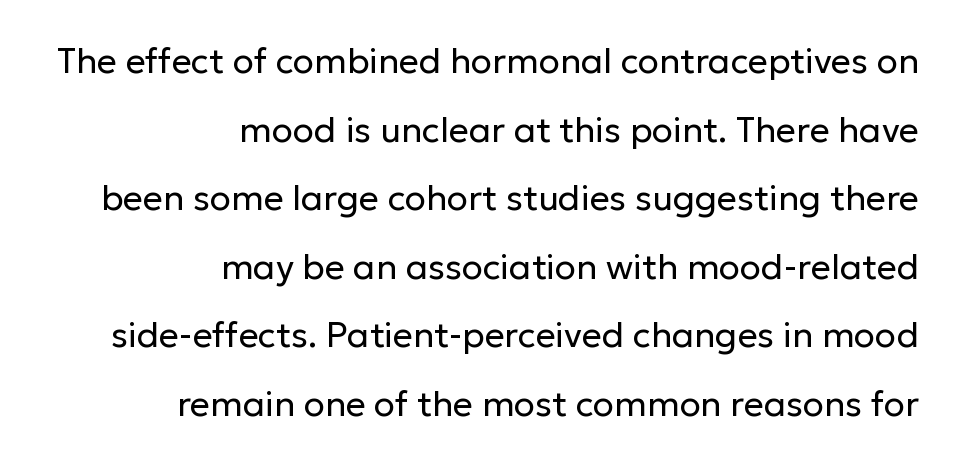
The letterforms sit shoulder to shoulder at normal distance. Leftover space on each line is placed entirely before the opening word. This is sans-serif lettering, the kind often seen on screens and signage. Do the characters align in a grid? No, the font is proportional. Notice the wide empty band between every row — that's loose leading.
